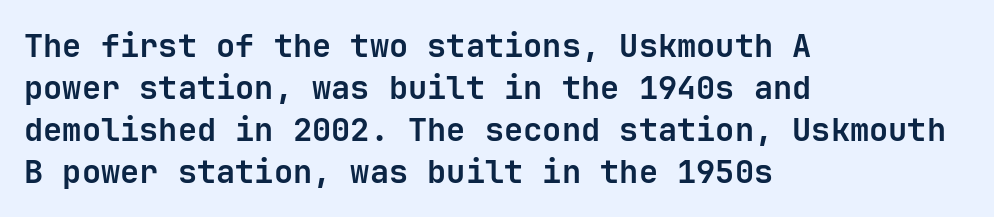
The image shows 32 px bold sans-serif type, upright, monospaced; set left-aligned, normal line spacing (1.31x), normal letter spacing, not underlined; low stroke contrast and a medium x-height.
